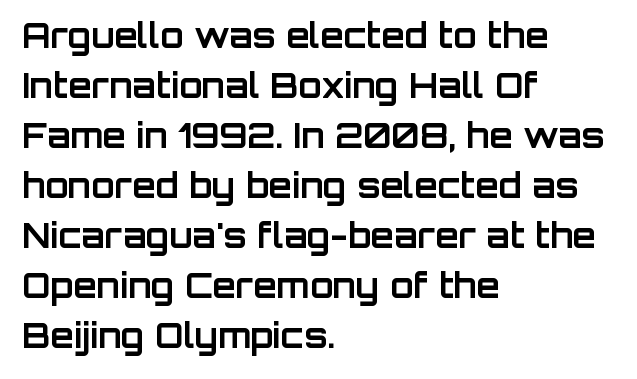
Q: Is the text bold? A: Yes.
Q: Is the text italic (slanted)? A: No, it is upright.
Q: Is the typeface a serif or a sans-serif typeface? A: Sans-serif.
Q: Is the text underlined? A: No.
Q: How is the paragraph aligned? A: Left-aligned.
Q: Is the spacing between letters normal or unusually wide? A: Normal.
Q: Is the spacing between lines tight, normal or loose? A: Normal.
Q: Width (condensed, normal, or wide)? A: Normal.
Q: Stroke contrast? A: Low.
Q: x-height? A: Large.
Q: Monospaced? A: No.
